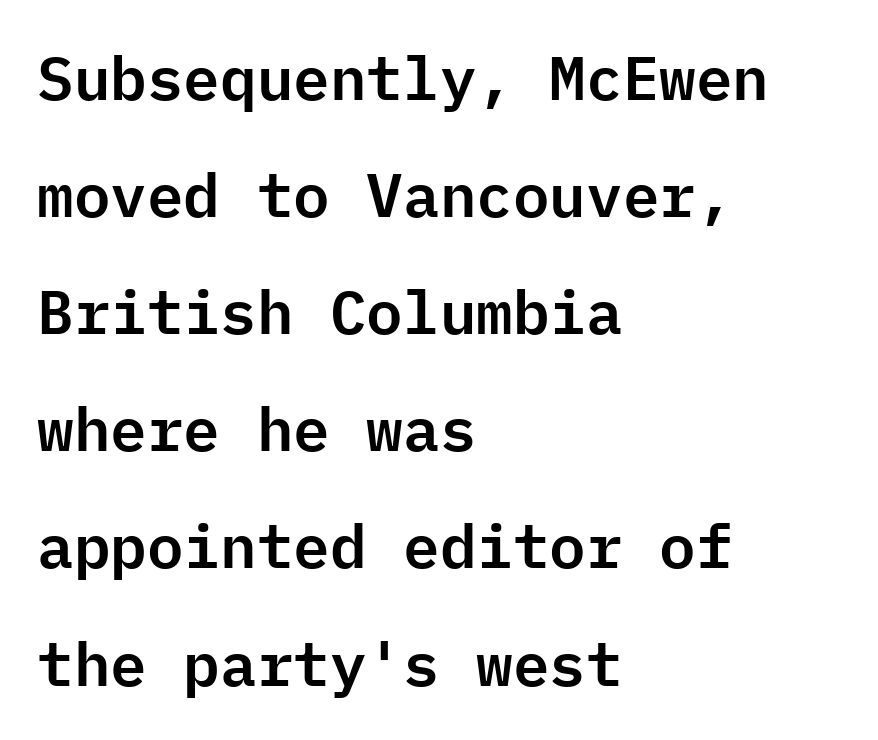
The glyphs are unaccompanied by any horizontal stroke below them. In terms of letterform style, serifs are entirely absent. The leading is generous, giving the passage an open texture. Do the letters lean? They stand straight. The letters sit at their default tracking, neither squeezed nor spread. Casual observation: everything's shoved over to the left.
